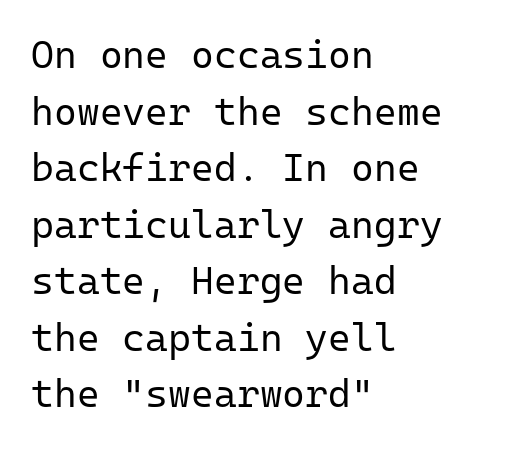
Q: Is the text bold? A: No.
Q: Is the text italic (slanted)? A: No, it is upright.
Q: Is the typeface a serif or a sans-serif typeface? A: Sans-serif.
Q: Is the text underlined? A: No.
Q: How is the paragraph aligned? A: Left-aligned.
Q: Is the spacing between letters normal or unusually wide? A: Normal.
Q: Is the spacing between lines tight, normal or loose? A: Normal.
Q: Width (condensed, normal, or wide)? A: Normal.
Q: Stroke contrast? A: Low.
Q: x-height? A: Medium.
Q: Monospaced? A: Yes.
